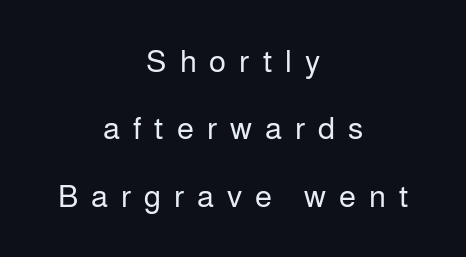
{"serif": "no", "italic": "no", "bold": "no", "weight": "regular", "width": "normal", "stroke_contrast": "low", "x_height": "medium", "monospaced": "no", "underline": "no", "align": "center", "line_spacing": "loose", "line_spacing_ratio": 2.17, "letter_spacing": "wide", "letter_spacing_em": 0.42, "glyph_px": 31}
